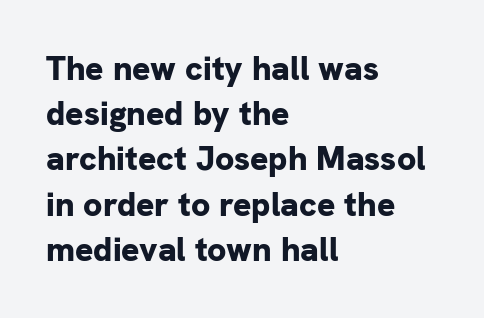
The image shows 34 px bold sans-serif type, upright; set left-aligned, normal line spacing (1.33x), normal letter spacing, not underlined; low stroke contrast and a medium x-height.
